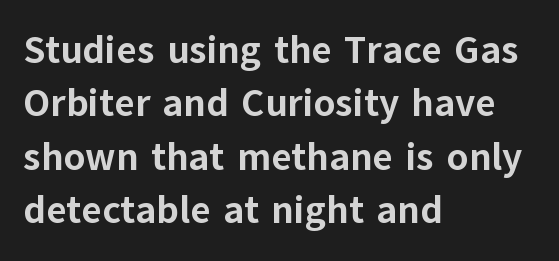
The image shows 39 px bold sans-serif type, upright; set left-aligned, normal line spacing (1.37x), normal letter spacing, not underlined; low stroke contrast and a medium x-height.
